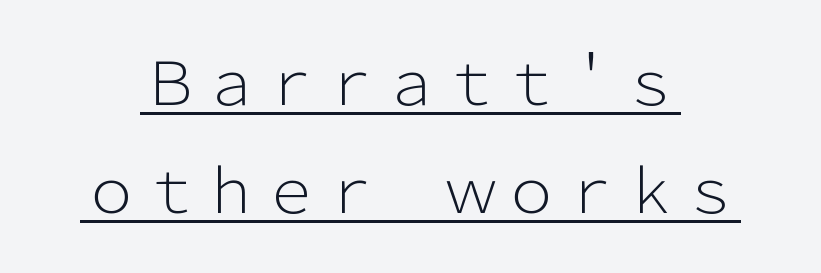
{"serif": "no", "italic": "no", "bold": "no", "weight": "light", "width": "normal", "stroke_contrast": "low", "x_height": "medium", "monospaced": "no", "underline": "yes", "align": "center", "line_spacing_ratio": 1.8, "letter_spacing": "normal", "letter_spacing_em": 0.0, "glyph_px": 60}
